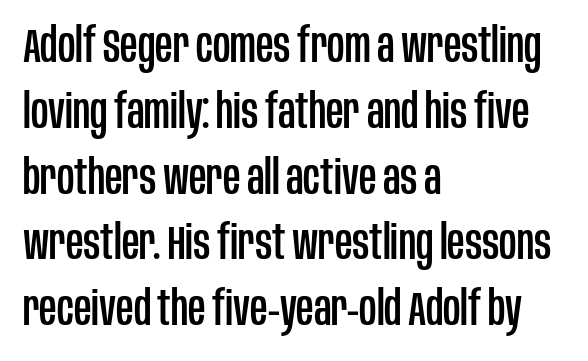
{"serif": "no", "italic": "no", "width": "condensed", "stroke_contrast": "low", "x_height": "large", "monospaced": "no", "underline": "no", "align": "left", "line_spacing": "normal", "line_spacing_ratio": 1.37, "letter_spacing": "normal", "letter_spacing_em": 0.0, "glyph_px": 48}
